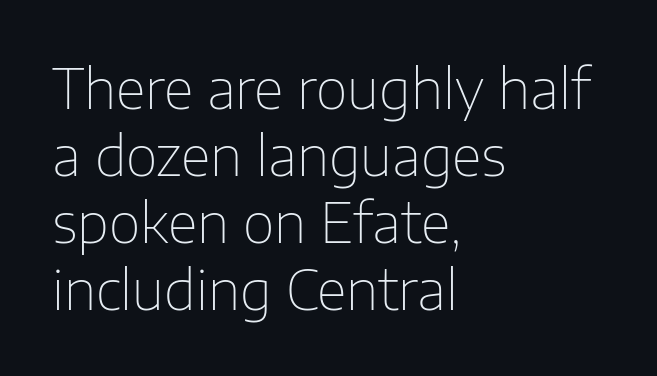
{"serif": "no", "italic": "no", "bold": "no", "weight": "thin", "width": "normal", "stroke_contrast": "low", "x_height": "medium", "monospaced": "no", "underline": "no", "align": "left", "line_spacing_ratio": 1.22, "letter_spacing": "normal", "letter_spacing_em": 0.0, "glyph_px": 55}
